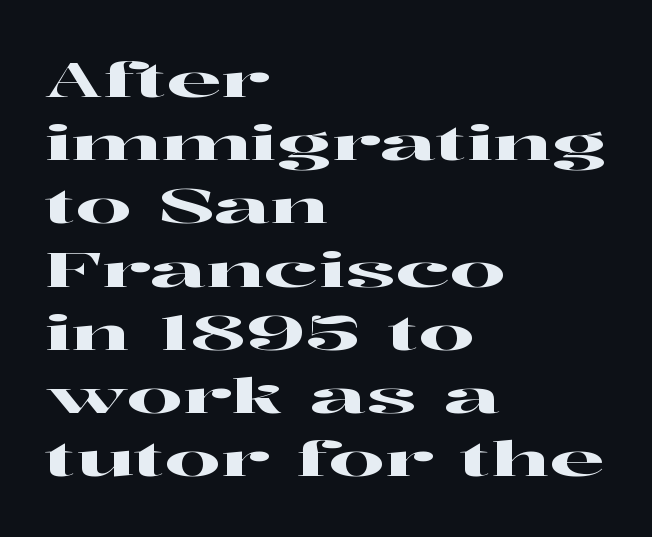
{"serif": "yes", "italic": "no", "width": "wide", "stroke_contrast": "high", "x_height": "medium", "monospaced": "no", "underline": "no", "align": "left", "line_spacing": "normal", "line_spacing_ratio": 1.29, "letter_spacing": "normal", "letter_spacing_em": 0.0, "glyph_px": 49}
